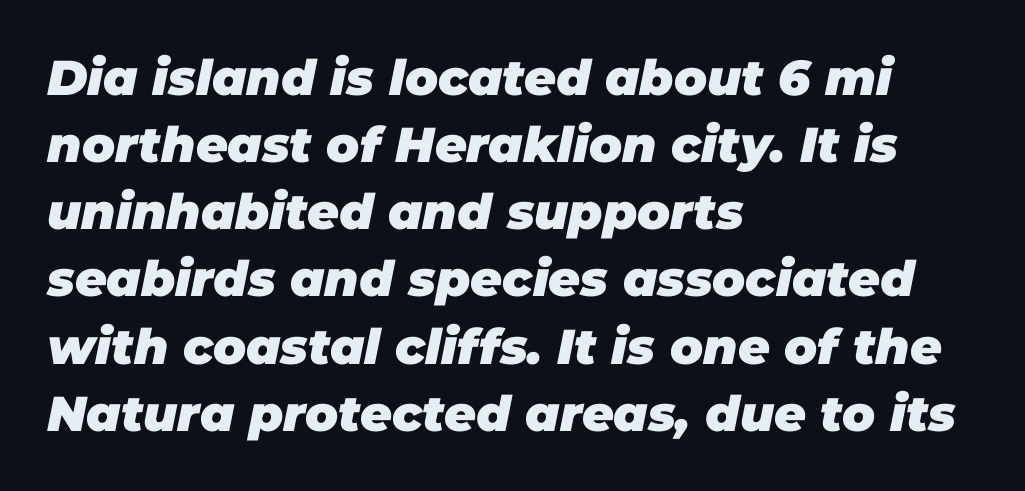
Q: Is the text bold? A: Yes.
Q: Is the text italic (slanted)? A: Yes, it leans right by about 11 degrees.
Q: Is the text underlined? A: No.
Q: How is the paragraph aligned? A: Left-aligned.
Q: Is the spacing between letters normal or unusually wide? A: Normal.
Q: Is the spacing between lines tight, normal or loose? A: Normal.
Q: Width (condensed, normal, or wide)? A: Normal.
Q: Stroke contrast? A: Low.
Q: x-height? A: Large.
Q: Monospaced? A: No.
